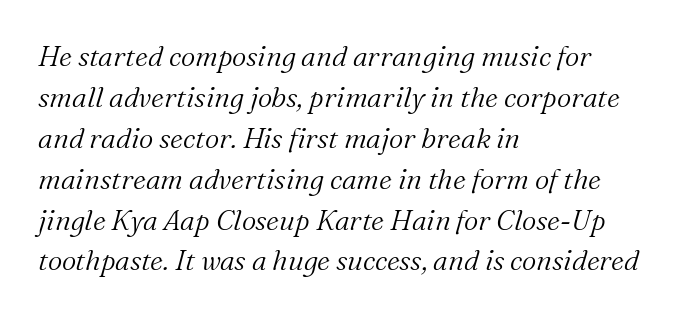
Q: Is the text bold? A: No.
Q: Is the text italic (slanted)? A: Yes, it leans right by about 16 degrees.
Q: Is the typeface a serif or a sans-serif typeface? A: Serif.
Q: Is the text underlined? A: No.
Q: How is the paragraph aligned? A: Left-aligned.
Q: Is the spacing between letters normal or unusually wide? A: Normal.
Q: Is the spacing between lines tight, normal or loose? A: Normal.
Q: Width (condensed, normal, or wide)? A: Normal.
Q: Stroke contrast? A: Medium.
Q: x-height? A: Medium.
Q: Monospaced? A: No.
